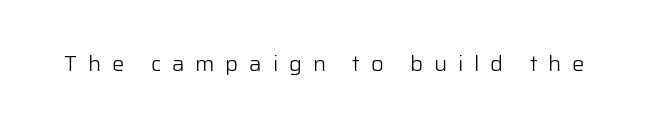
{"italic": "no", "bold": "no", "underline": "no", "letter_spacing": "wide", "letter_spacing_em": 0.49, "glyph_px": 22}
